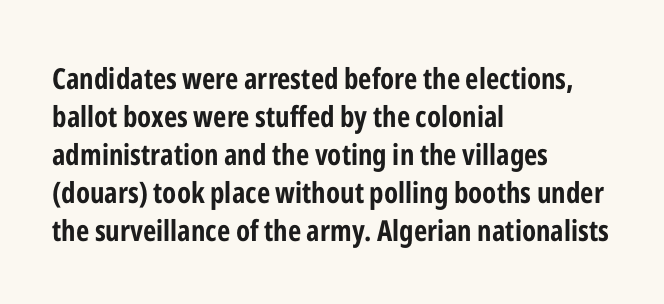
Q: Is the text bold? A: Yes.
Q: Is the text italic (slanted)? A: No, it is upright.
Q: Is the typeface a serif or a sans-serif typeface? A: Sans-serif.
Q: Is the text underlined? A: No.
Q: How is the paragraph aligned? A: Left-aligned.
Q: Is the spacing between letters normal or unusually wide? A: Normal.
Q: Is the spacing between lines tight, normal or loose? A: Normal.
Q: Width (condensed, normal, or wide)? A: Condensed.
Q: Stroke contrast? A: Low.
Q: x-height? A: Medium.
Q: Monospaced? A: No.
